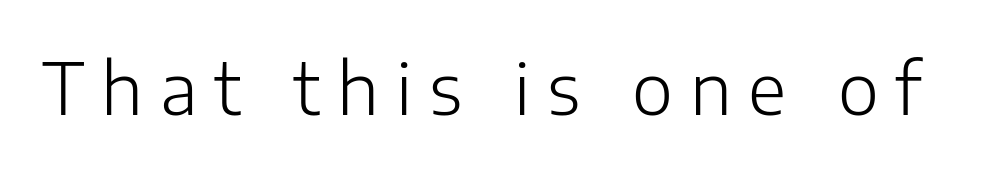
Characters remain perfectly vertical along every line. A typesetter would call this proportional, since set widths differ per character. Words appear elongated and porous because spacing is wide. Letters rest on an invisible, unmarked baseline.
